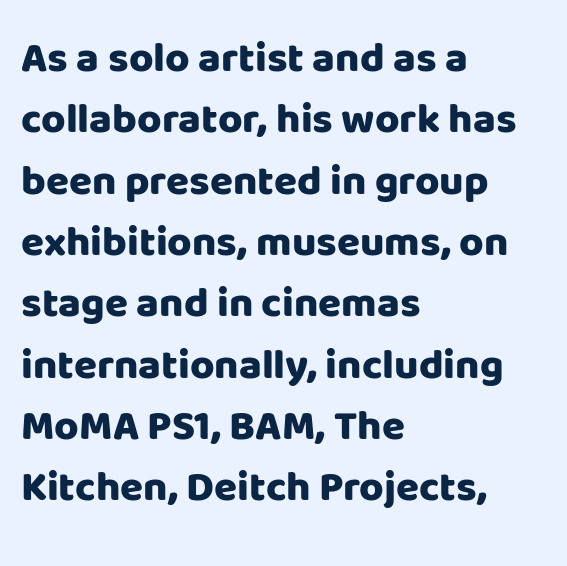
The lines are quadded left. No word sits above an underline. This sample uses plain, unmodified letter spacing. The leading is moderate, giving the passage an even texture.
